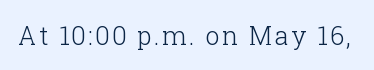
The type sits square on the baseline with zero lean. The strip under each line holds only bare page. Stroke thickness stays within the range of a standard reading face or lighter.
